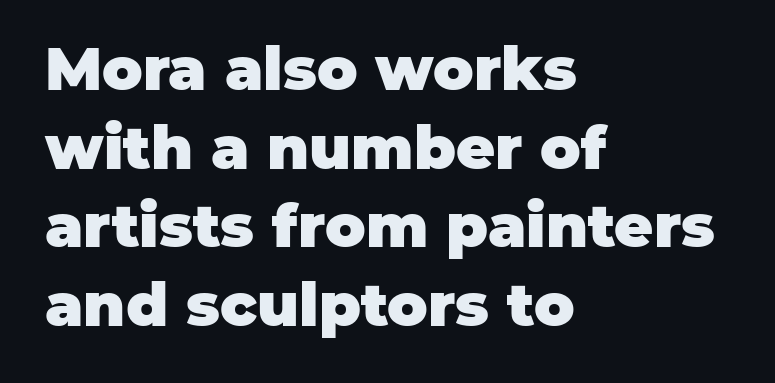
{"serif": "no", "italic": "no", "bold": "yes", "weight": "heavy", "width": "normal", "stroke_contrast": "low", "x_height": "large", "monospaced": "no", "underline": "no", "align": "left", "line_spacing": "normal", "line_spacing_ratio": 1.31, "letter_spacing": "normal", "letter_spacing_em": 0.0, "glyph_px": 60}
